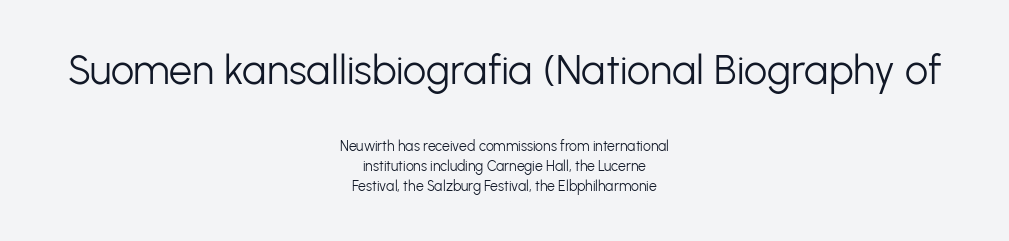
The image shows 41 px light sans-serif type, upright; set centered, normal line spacing (1.44x), normal letter spacing, not underlined; the first (top) block is 2.93x larger; low stroke contrast and a medium x-height.
